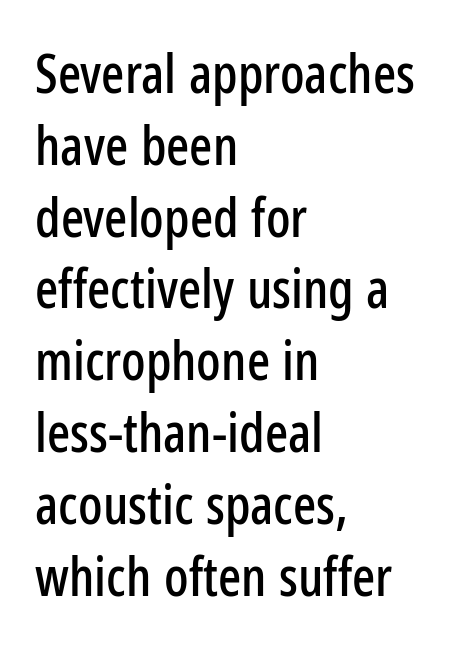
{"serif": "no", "italic": "no", "width": "condensed", "stroke_contrast": "low", "x_height": "medium", "monospaced": "no", "underline": "no", "align": "left", "line_spacing": "normal", "line_spacing_ratio": 1.33, "letter_spacing": "normal", "letter_spacing_em": 0.0, "glyph_px": 54}
